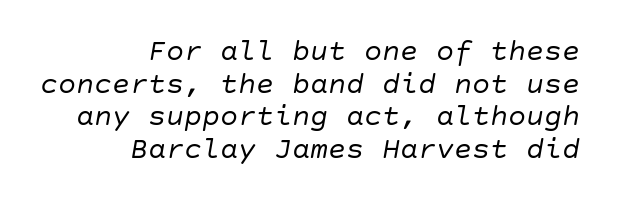
Default kerning and tracking; the words read as compact shapes. Vertical spacing — tight. Notice how the passage keeps a crisp vertical edge on the right only. Nothing heavy about these letters — not bold at all. Designer's note — italics engaged.
